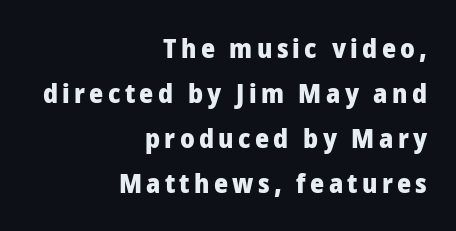
{"italic": "no", "bold": "yes", "underline": "no", "align": "right", "line_spacing": "normal", "line_spacing_ratio": 1.67, "glyph_px": 27}
